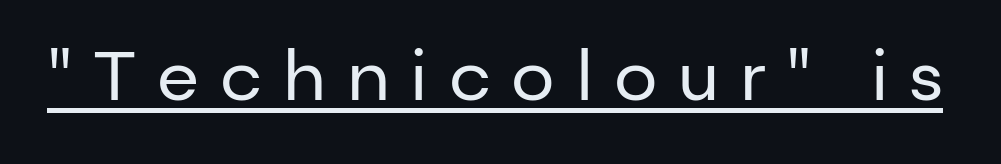
{"serif": "no", "italic": "no", "bold": "no", "weight": "regular", "width": "normal", "stroke_contrast": "low", "x_height": "medium", "monospaced": "no", "underline": "yes", "letter_spacing": "wide", "letter_spacing_em": 0.3, "glyph_px": 69}
